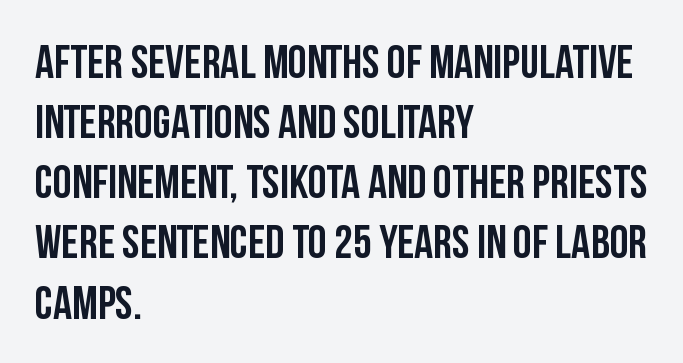
The image shows 47 px semibold, condensed sans-serif type, upright; set left-aligned, normal line spacing (1.28x), normal letter spacing, not underlined; low stroke contrast and a large x-height.
